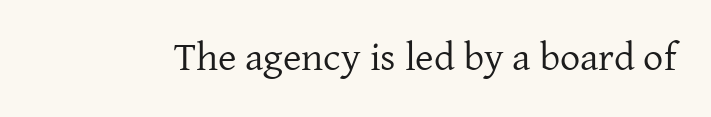
{"serif": "yes", "italic": "no", "bold": "no", "weight": "regular", "width": "normal", "stroke_contrast": "low", "x_height": "medium", "monospaced": "no", "underline": "no", "letter_spacing": "normal", "letter_spacing_em": 0.0, "glyph_px": 40}
